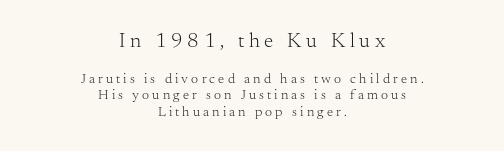
The image shows 21 px text type, upright; set centered, line spacing 1.16x, unusually wide letter spacing (+0.22 em), not underlined; the first (top) block is 1.5x larger.
